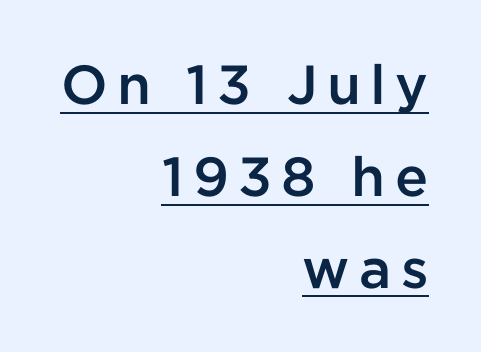
The image shows 55 px semibold sans-serif type, upright; set right-aligned, normal line spacing (1.67x), underlined; low stroke contrast and a medium x-height.
